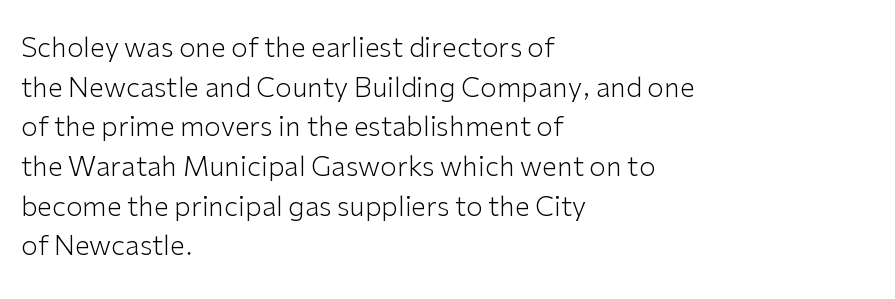
Notice how descenders clear the ascenders below comfortably — that's standard leading. Inter-character spacing is left at the font's built-in metrics. Bare-footed words on every line. The strokes are not fattened; the text isn't bold. A student would call this left alignment; a typographer would say flush left, rag right.
